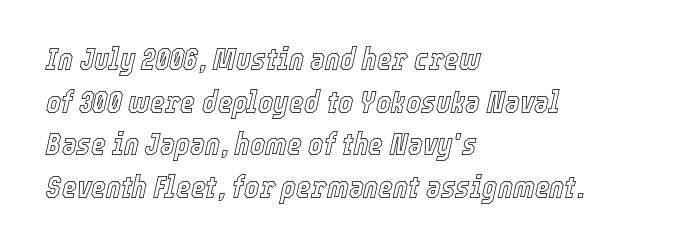
Q: Is the text italic (slanted)? A: Yes, it leans right by about 12 degrees.
Q: Is the text underlined? A: No.
Q: How is the paragraph aligned? A: Left-aligned.
Q: Is the spacing between letters normal or unusually wide? A: Normal.
Q: Is the spacing between lines tight, normal or loose? A: Normal.
Q: Width (condensed, normal, or wide)? A: Condensed.
Q: x-height? A: Medium.
Q: Monospaced? A: No.
